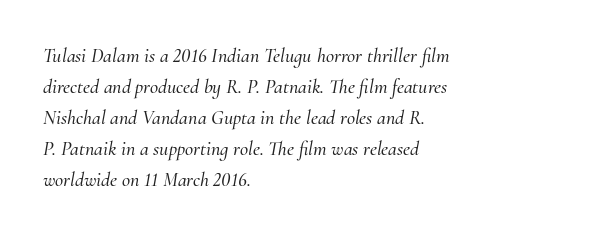
{"italic": "yes", "lean": "right", "slant_degrees": 10, "underline": "no", "align": "left", "line_spacing": "normal", "line_spacing_ratio": 1.55, "letter_spacing": "normal", "letter_spacing_em": 0.0, "glyph_px": 20}
